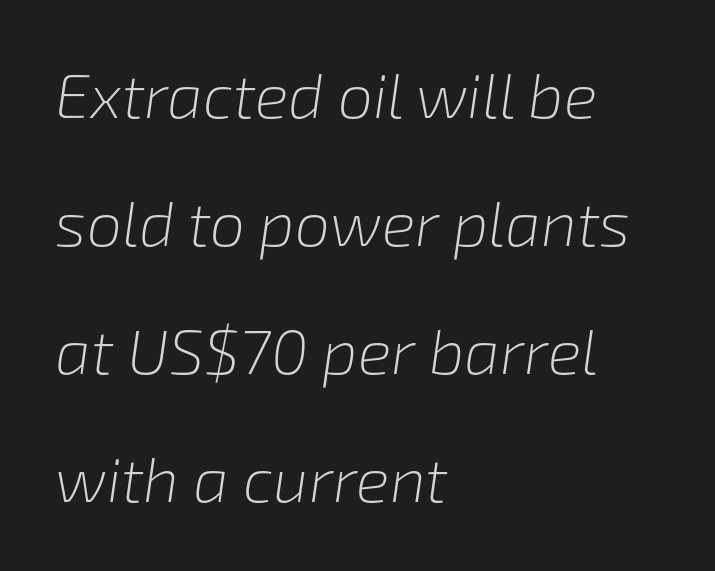
{"italic": "yes", "lean": "right", "slant_degrees": 8, "bold": "no", "weight": "light", "width": "normal", "stroke_contrast": "low", "x_height": "medium", "monospaced": "no", "underline": "no", "align": "left", "line_spacing": "loose", "line_spacing_ratio": 2.03, "letter_spacing": "normal", "letter_spacing_em": 0.0, "glyph_px": 63}
